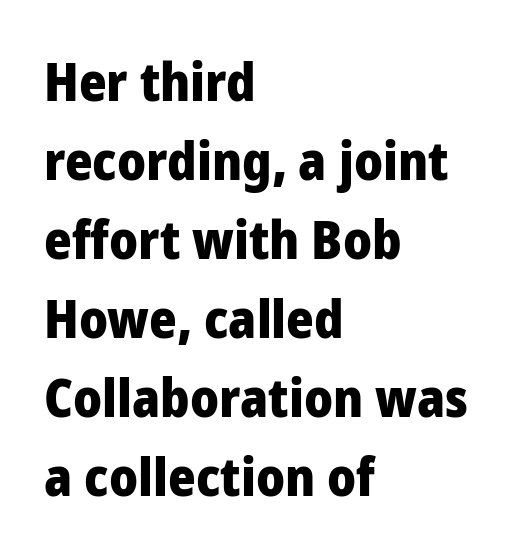
Standard letterfit; no display-style spreading of the glyphs. This sample has the flowing, uneven cadence of proportional lettering. Upright lettering throughout. The rendering uses a moderate line-height, typical for paragraphs.
